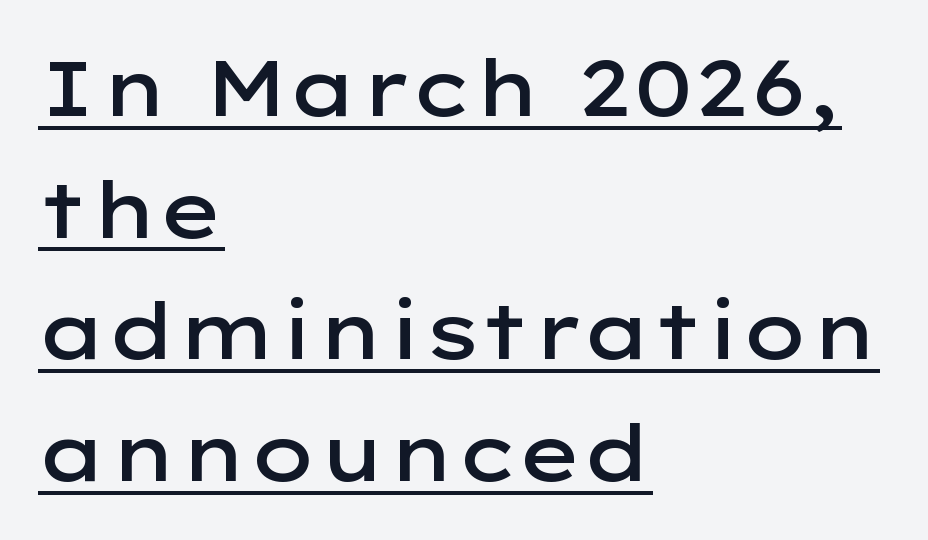
Q: Is the text bold? A: Semi-bold.
Q: Is the text italic (slanted)? A: No, it is upright.
Q: Is the typeface a serif or a sans-serif typeface? A: Sans-serif.
Q: Is the text underlined? A: Yes.
Q: How is the paragraph aligned? A: Left-aligned.
Q: Is the spacing between letters normal or unusually wide? A: Normal.
Q: Is the spacing between lines tight, normal or loose? A: Normal.
Q: Width (condensed, normal, or wide)? A: Wide.
Q: Stroke contrast? A: Low.
Q: x-height? A: Medium.
Q: Monospaced? A: No.
